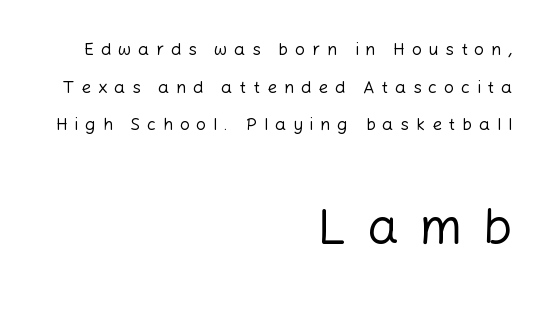
{"serif": "no", "italic": "no", "bold": "no", "weight": "regular", "width": "normal", "stroke_contrast": "low", "x_height": "medium", "monospaced": "no", "underline": "no", "align": "right", "line_spacing": "loose", "line_spacing_ratio": 2.22, "letter_spacing": "wide", "letter_spacing_em": 0.41, "larger_block": "second", "size_ratio": 2.94, "glyph_px": 50}
